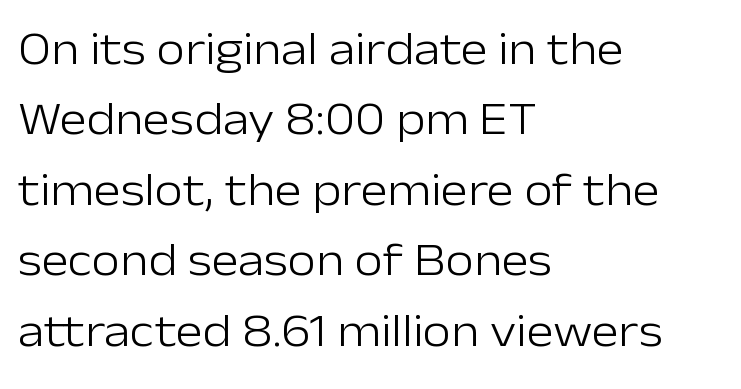
Line spacing here is normal. Weight: regular or lighter. Rendered with straight, roman letterforms. Look at the tracking — it's just the regular setting, nothing added. The space directly below the letters is spotless.
